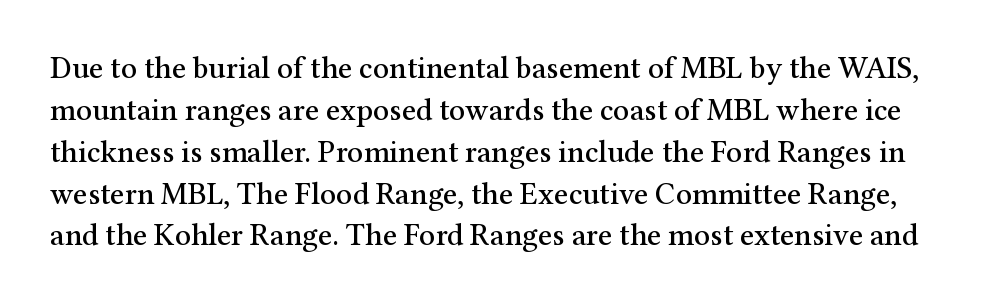
The type sits square on the baseline with zero lean. Note the varied advance widths — an 'i' is clearly narrower than an 'm'. Interline gaps are of average width in this sample. You can tell from the footed stems that serif type was used. No word sits above an underline.
